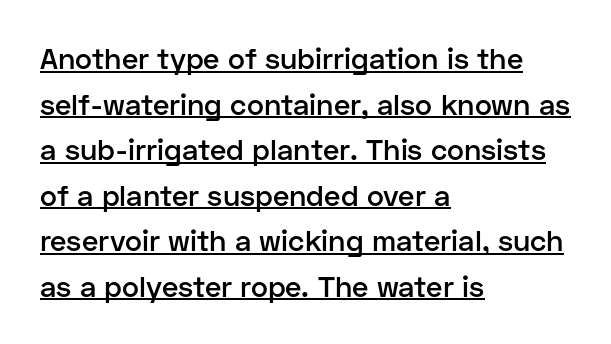
Q: Is the text bold? A: Semi-bold.
Q: Is the text italic (slanted)? A: No, it is upright.
Q: Is the typeface a serif or a sans-serif typeface? A: Sans-serif.
Q: Is the text underlined? A: Yes.
Q: How is the paragraph aligned? A: Left-aligned.
Q: Is the spacing between letters normal or unusually wide? A: Normal.
Q: Is the spacing between lines tight, normal or loose? A: Normal.
Q: Width (condensed, normal, or wide)? A: Normal.
Q: Stroke contrast? A: Low.
Q: x-height? A: Medium.
Q: Monospaced? A: No.
